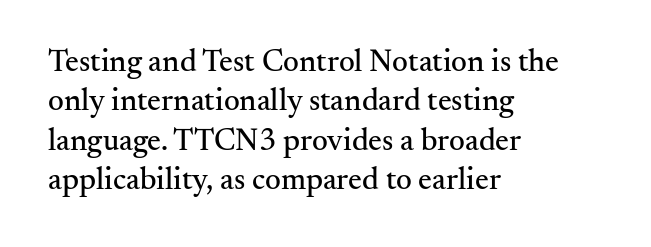
{"serif": "yes", "italic": "no", "width": "normal", "stroke_contrast": "medium", "x_height": "small", "monospaced": "no", "underline": "no", "align": "left", "line_spacing": "normal", "line_spacing_ratio": 1.27, "letter_spacing": "normal", "letter_spacing_em": 0.0, "glyph_px": 31}
